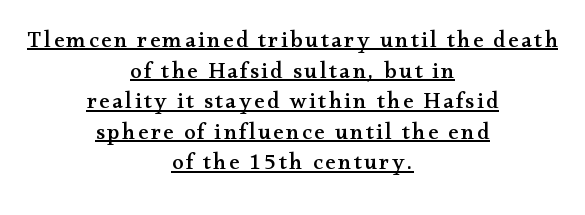
{"italic": "no", "underline": "yes", "align": "center", "line_spacing": "normal", "line_spacing_ratio": 1.33, "glyph_px": 23}
